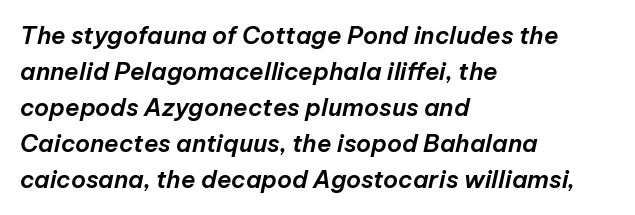
Q: Is the text italic (slanted)? A: Yes, it leans right by about 12 degrees.
Q: Is the text underlined? A: No.
Q: How is the paragraph aligned? A: Left-aligned.
Q: Is the spacing between letters normal or unusually wide? A: Normal.
Q: Is the spacing between lines tight, normal or loose? A: Normal.
